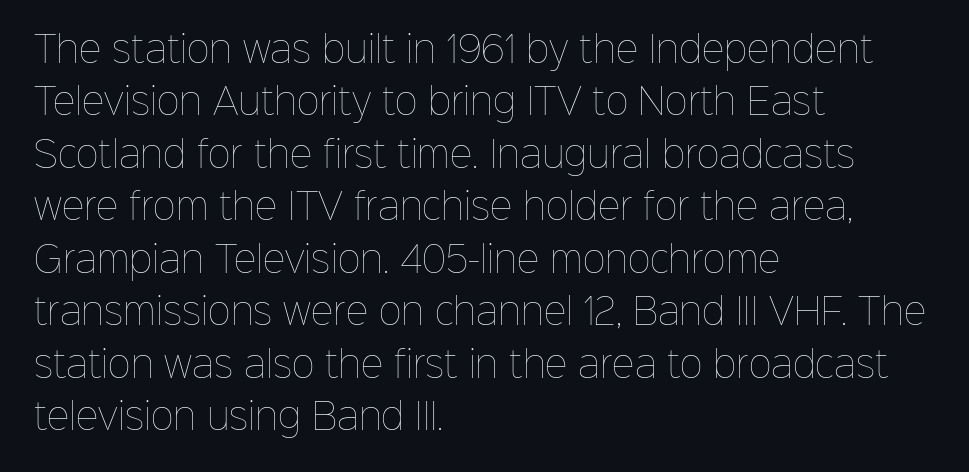
The compositor pushed each line to the left boundary. The strip under each line holds only bare page. Note the varied advance widths — an 'i' is clearly narrower than an 'm'. Is there much room between lines? A standard amount, neither cramped nor airy. Caption: face not bold, strokes unweighted.
